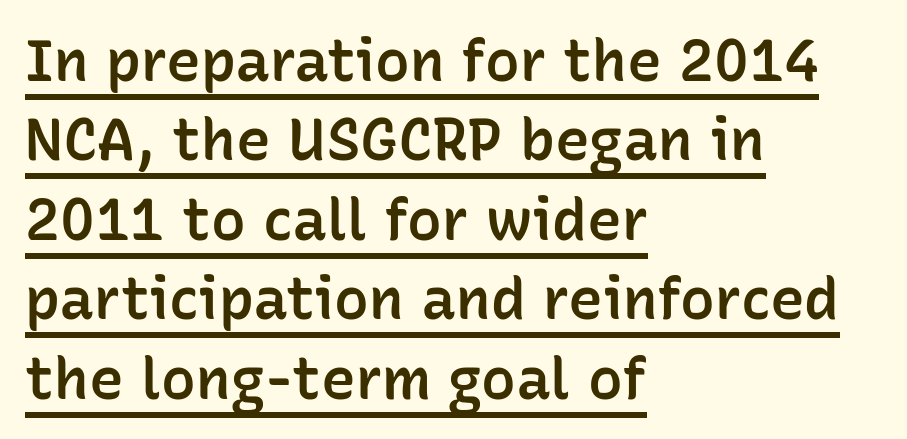
The typography opts for an upright posture over an oblique one. Vertically, the passage feels balanced, rows spaced as you'd expect. Visually the block forms a straight wall on the left and a jagged coastline on the right. These lines carry some extra weight — a demibold, not a full bold. The passage shown is underscored from start to finish. Letterform terminals end flat and unadorned throughout the passage.
